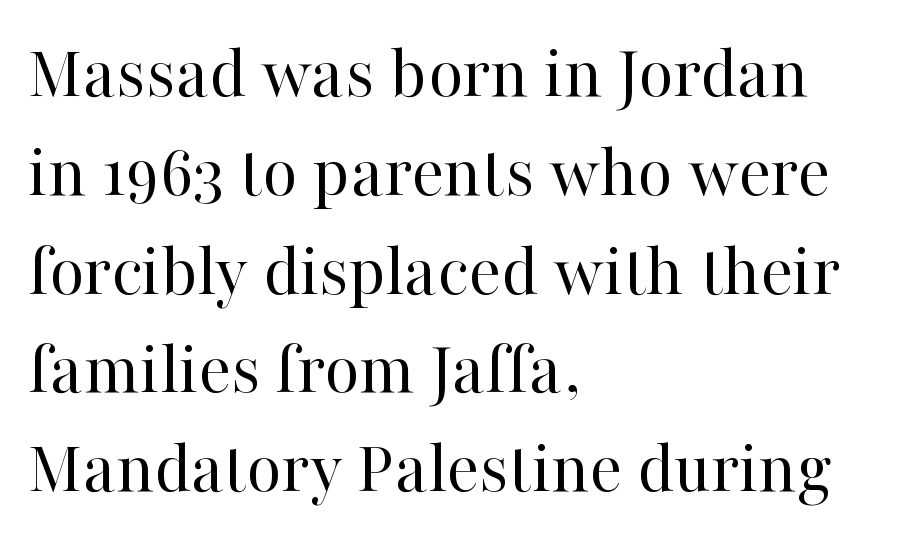
Q: Is the text bold? A: No.
Q: Is the text italic (slanted)? A: No, it is upright.
Q: Is the typeface a serif or a sans-serif typeface? A: Serif.
Q: Is the text underlined? A: No.
Q: How is the paragraph aligned? A: Left-aligned.
Q: Is the spacing between letters normal or unusually wide? A: Normal.
Q: Is the spacing between lines tight, normal or loose? A: Normal.
Q: Width (condensed, normal, or wide)? A: Normal.
Q: Stroke contrast? A: High.
Q: x-height? A: Medium.
Q: Monospaced? A: No.
